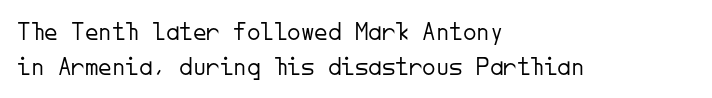
{"italic": "no", "bold": "no", "underline": "no", "align": "left", "line_spacing": "normal", "line_spacing_ratio": 1.3, "letter_spacing": "normal", "letter_spacing_em": 0.0, "glyph_px": 27}
